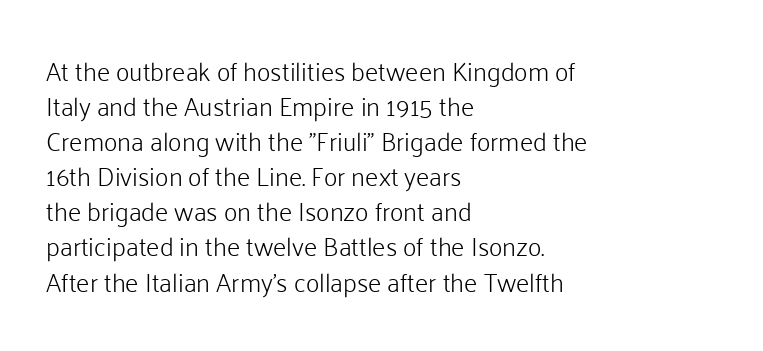
The image shows 26 px text type, upright; set left-aligned, normal line spacing (1.35x), normal letter spacing, not underlined.
